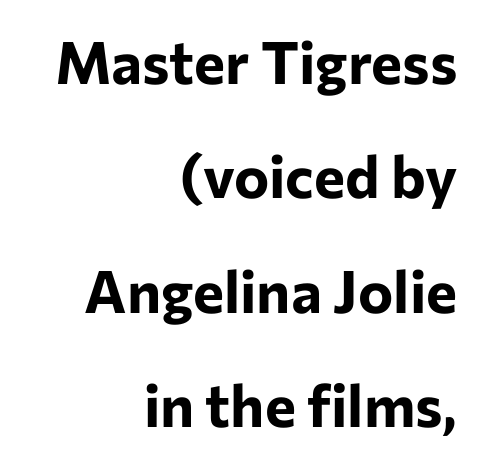
The image shows 59 px bold sans-serif type, upright; set right-aligned, loose line spacing (1.94x), normal letter spacing, not underlined; low stroke contrast and a medium x-height.
